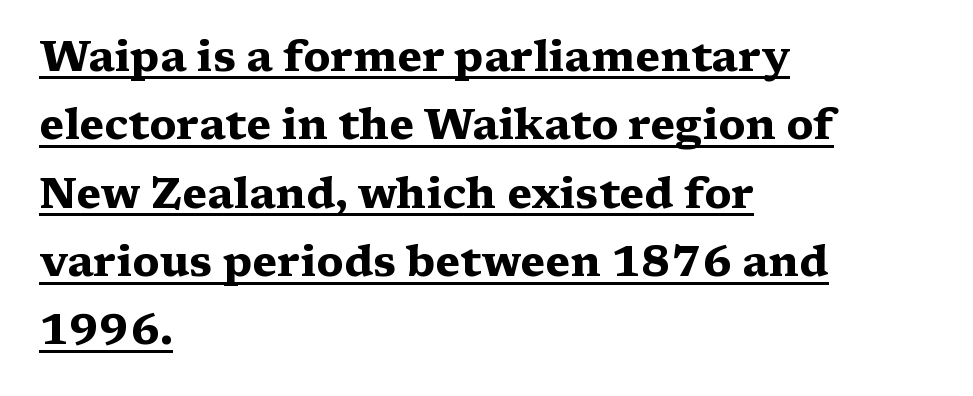
Q: Is the text bold? A: Yes.
Q: Is the text italic (slanted)? A: No, it is upright.
Q: Is the typeface a serif or a sans-serif typeface? A: Serif.
Q: Is the text underlined? A: Yes.
Q: How is the paragraph aligned? A: Left-aligned.
Q: Is the spacing between letters normal or unusually wide? A: Normal.
Q: Is the spacing between lines tight, normal or loose? A: Normal.
Q: Width (condensed, normal, or wide)? A: Wide.
Q: Stroke contrast? A: Medium.
Q: x-height? A: Medium.
Q: Monospaced? A: No.
